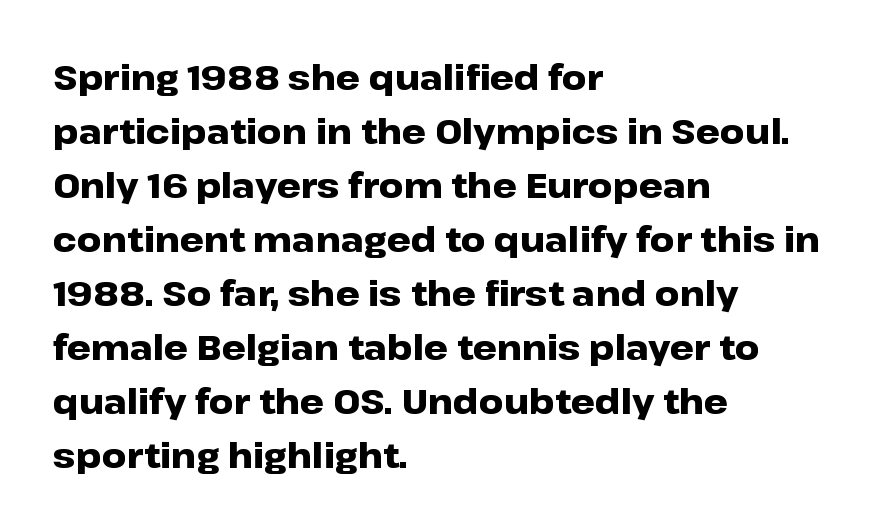
{"serif": "no", "italic": "no", "bold": "yes", "weight": "heavy", "width": "wide", "stroke_contrast": "low", "x_height": "medium", "monospaced": "no", "underline": "no", "align": "left", "line_spacing": "normal", "line_spacing_ratio": 1.59, "letter_spacing": "normal", "letter_spacing_em": 0.0, "glyph_px": 34}
